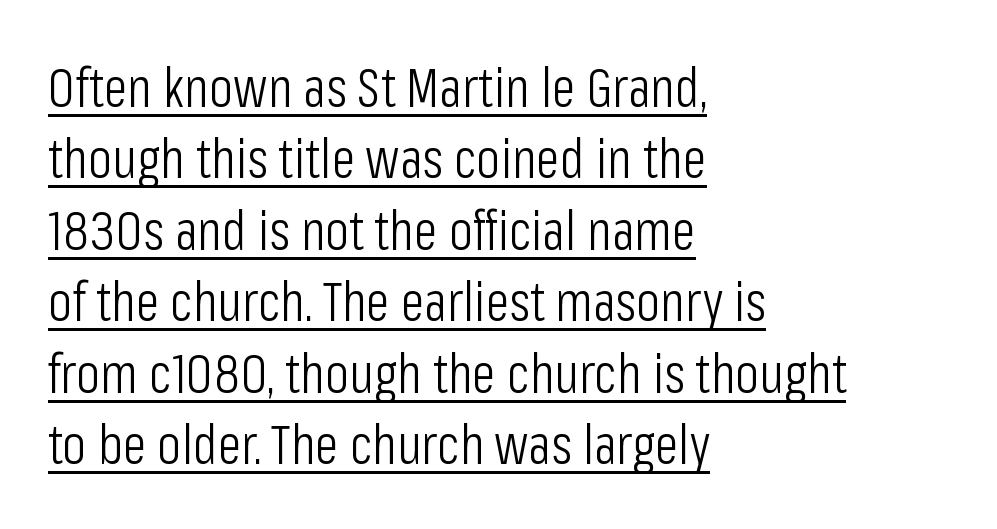
Q: Is the text bold? A: No.
Q: Is the text italic (slanted)? A: No, it is upright.
Q: Is the typeface a serif or a sans-serif typeface? A: Sans-serif.
Q: Is the text underlined? A: Yes.
Q: How is the paragraph aligned? A: Left-aligned.
Q: Is the spacing between letters normal or unusually wide? A: Normal.
Q: Is the spacing between lines tight, normal or loose? A: Normal.
Q: Width (condensed, normal, or wide)? A: Condensed.
Q: Stroke contrast? A: Low.
Q: x-height? A: Medium.
Q: Monospaced? A: No.
